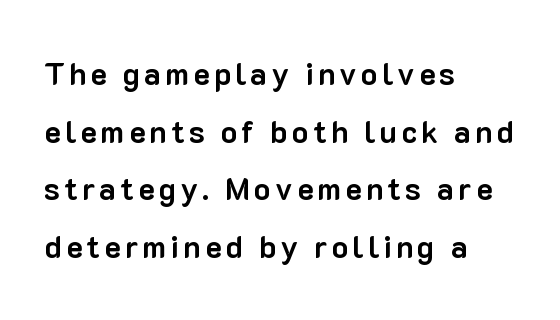
Each line starts at the same left margin while the right side varies. Type style note: lacks serifs. The glyphs have the mass of a bold cut. Is there any slant? The stems are plumb. Do the characters align in a grid? No, the font is proportional. This rendering features lettering with no underline.
